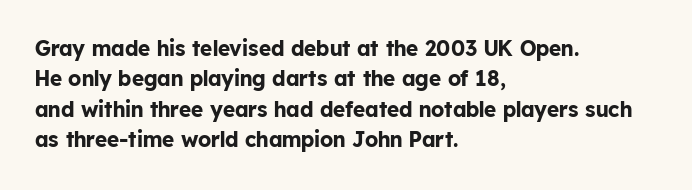
Notice how the stems are strictly vertical — no italics here. These words are printed bold, with thick strokes throughout. Leading: standard. You could call the tracking neutral — neither tight nor loose. The rendering anchors every line to the left-hand side. The words here are not underlined.
